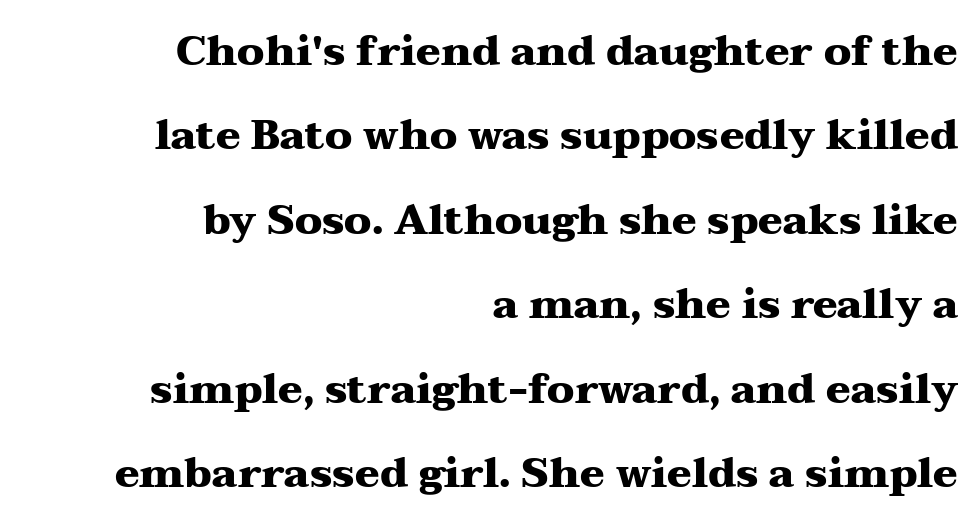
Q: Is the text bold? A: Yes.
Q: Is the text italic (slanted)? A: No, it is upright.
Q: Is the typeface a serif or a sans-serif typeface? A: Serif.
Q: Is the text underlined? A: No.
Q: How is the paragraph aligned? A: Right-aligned.
Q: Is the spacing between letters normal or unusually wide? A: Normal.
Q: Is the spacing between lines tight, normal or loose? A: Loose.
Q: Width (condensed, normal, or wide)? A: Wide.
Q: Stroke contrast? A: Medium.
Q: x-height? A: Medium.
Q: Monospaced? A: No.
